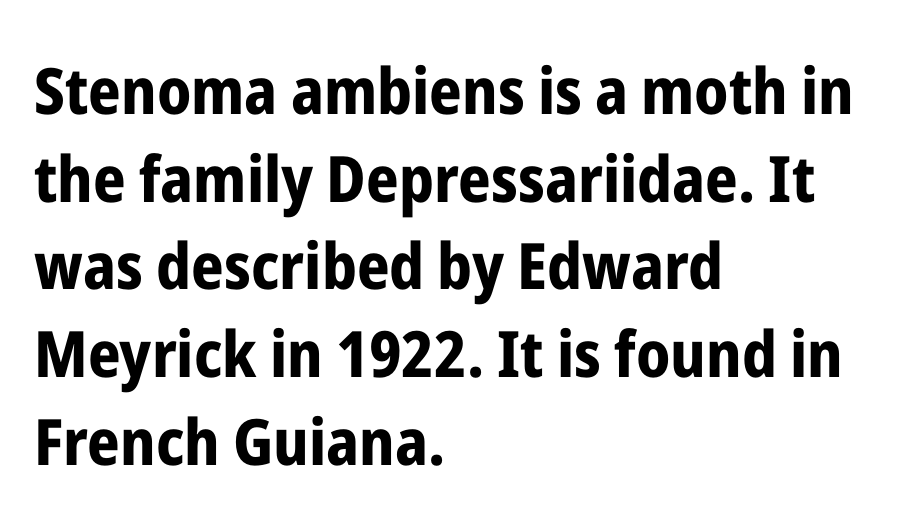
Q: Is the text bold? A: Yes.
Q: Is the text italic (slanted)? A: No, it is upright.
Q: Is the typeface a serif or a sans-serif typeface? A: Sans-serif.
Q: Is the text underlined? A: No.
Q: How is the paragraph aligned? A: Left-aligned.
Q: Is the spacing between letters normal or unusually wide? A: Normal.
Q: Is the spacing between lines tight, normal or loose? A: Normal.
Q: Width (condensed, normal, or wide)? A: Condensed.
Q: Stroke contrast? A: Low.
Q: x-height? A: Medium.
Q: Monospaced? A: No.
